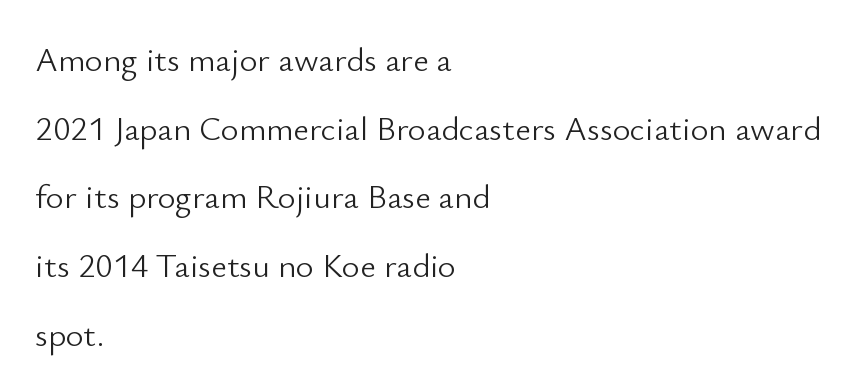
The image shows 34 px light sans-serif type, upright; set left-aligned, loose line spacing (2.02x), normal letter spacing, not underlined; low stroke contrast and a small x-height.
